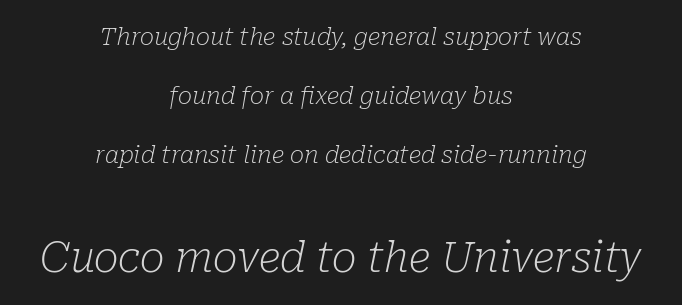
Q: Is the text bold? A: No.
Q: Is the text italic (slanted)? A: Yes, it leans right by about 10 degrees.
Q: Is the typeface a serif or a sans-serif typeface? A: Serif.
Q: Is the text underlined? A: No.
Q: How is the paragraph aligned? A: Centered.
Q: Is the spacing between letters normal or unusually wide? A: Normal.
Q: Is the spacing between lines tight, normal or loose? A: Loose.
Q: Which block of text is set in a larger size, the first (top) or the second (bottom)? A: The second (bottom) one.
Q: Width (condensed, normal, or wide)? A: Normal.
Q: Stroke contrast? A: Low.
Q: x-height? A: Medium.
Q: Monospaced? A: No.
